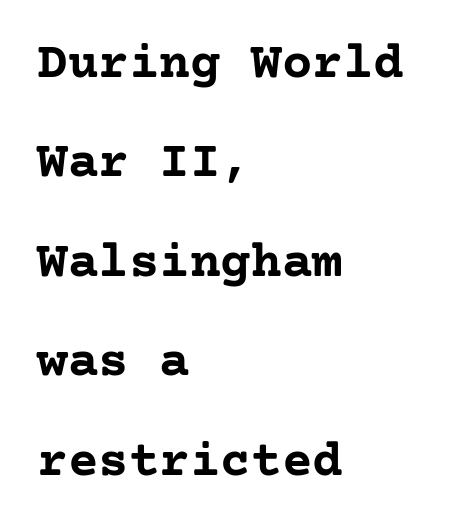
Honestly, the letter spacing is just normal — you wouldn't notice it. Quick note: underline off. One glance says open: line gaps are wider than usual. Which margin do the lines hug? The left one — the right edge is uneven. This sample uses a serif face. Upright lettering throughout.
